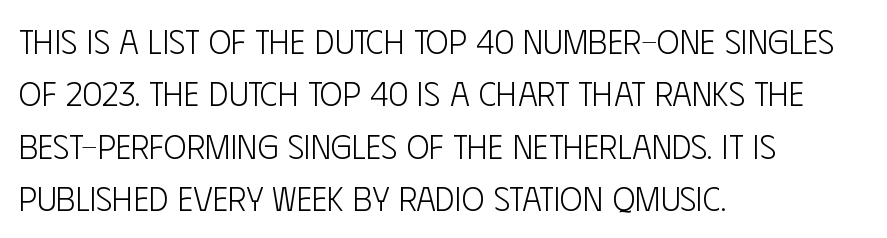
Q: Is the text bold? A: No.
Q: Is the text italic (slanted)? A: No, it is upright.
Q: Is the typeface a serif or a sans-serif typeface? A: Sans-serif.
Q: Is the text underlined? A: No.
Q: How is the paragraph aligned? A: Left-aligned.
Q: Is the spacing between letters normal or unusually wide? A: Normal.
Q: Is the spacing between lines tight, normal or loose? A: Normal.
Q: Width (condensed, normal, or wide)? A: Condensed.
Q: Stroke contrast? A: Low.
Q: x-height? A: Large.
Q: Monospaced? A: No.
